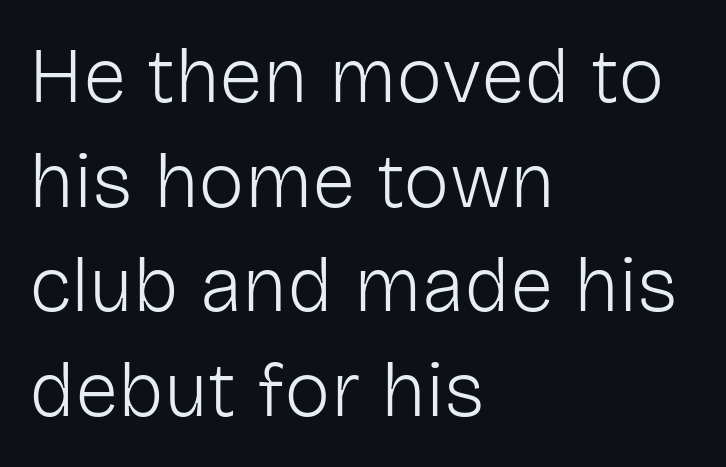
{"serif": "no", "italic": "no", "bold": "no", "weight": "light", "width": "normal", "stroke_contrast": "low", "x_height": "medium", "monospaced": "no", "underline": "no", "align": "left", "line_spacing": "normal", "line_spacing_ratio": 1.34, "letter_spacing": "normal", "letter_spacing_em": 0.0, "glyph_px": 78}
